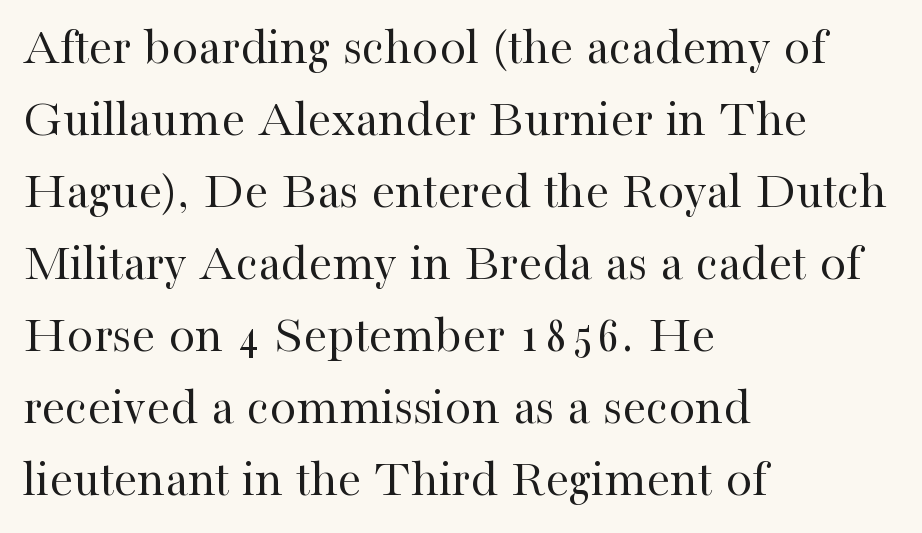
The image shows 53 px regular-weight serif type, upright; set left-aligned, normal line spacing (1.36x), normal letter spacing, not underlined; high stroke contrast and a medium x-height.
